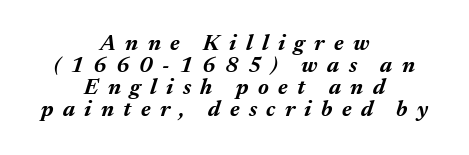
Q: Is the text bold? A: Yes.
Q: Is the text italic (slanted)? A: Yes, it leans right by about 17 degrees.
Q: Is the text underlined? A: No.
Q: How is the paragraph aligned? A: Centered.
Q: Is the spacing between letters normal or unusually wide? A: Unusually wide.
Q: Is the spacing between lines tight, normal or loose? A: Tight.
